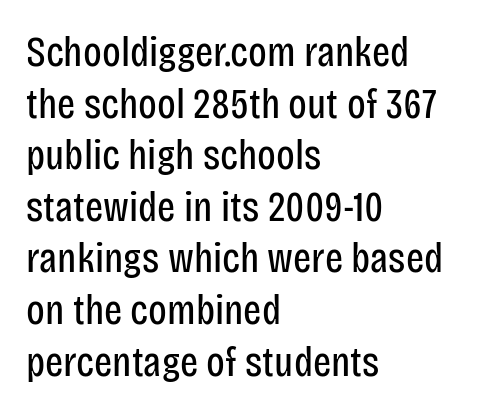
The image shows 43 px regular-weight, condensed sans-serif type, upright; set left-aligned, line spacing 1.2x, normal letter spacing, not underlined; low stroke contrast and a large x-height.
